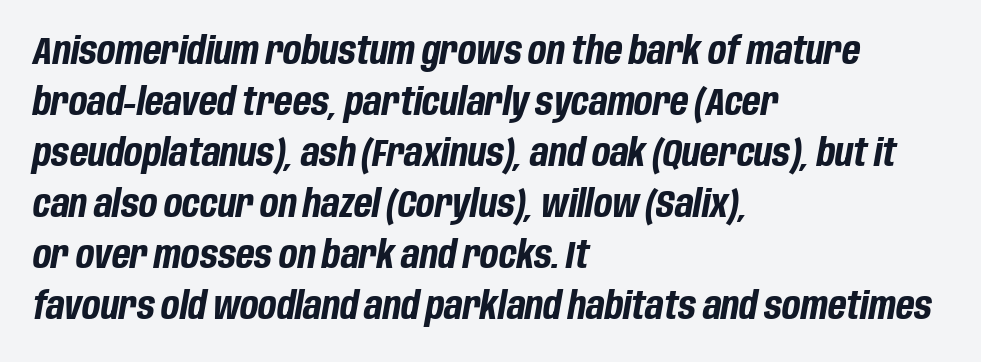
The image shows 38 px bold, condensed type, italic (leaning right); set left-aligned, normal line spacing (1.34x), normal letter spacing, not underlined; low stroke contrast and a large x-height.
